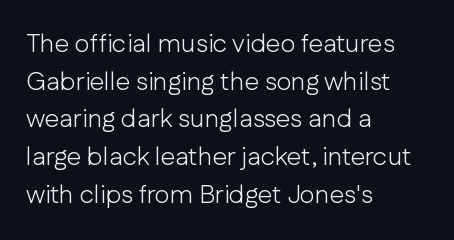
The image shows 26 px text type, upright; set left-aligned, normal line spacing (1.45x), normal letter spacing, not underlined.
